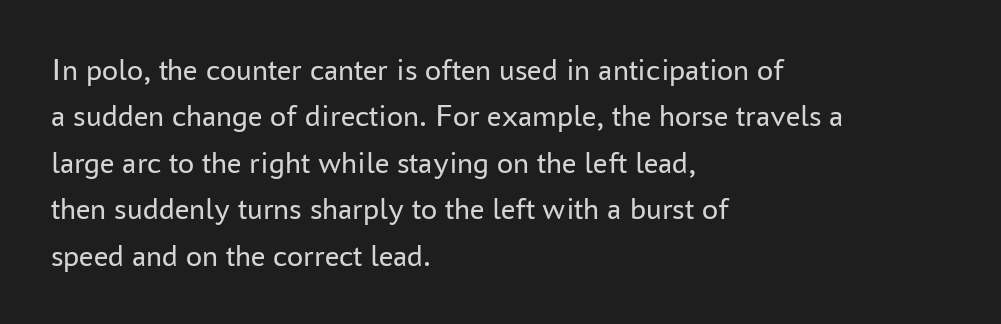
Q: Is the text bold? A: No.
Q: Is the text italic (slanted)? A: No, it is upright.
Q: Is the typeface a serif or a sans-serif typeface? A: Sans-serif.
Q: Is the text underlined? A: No.
Q: How is the paragraph aligned? A: Left-aligned.
Q: Is the spacing between letters normal or unusually wide? A: Normal.
Q: Is the spacing between lines tight, normal or loose? A: Normal.
Q: Width (condensed, normal, or wide)? A: Normal.
Q: Stroke contrast? A: Low.
Q: x-height? A: Medium.
Q: Monospaced? A: No.
